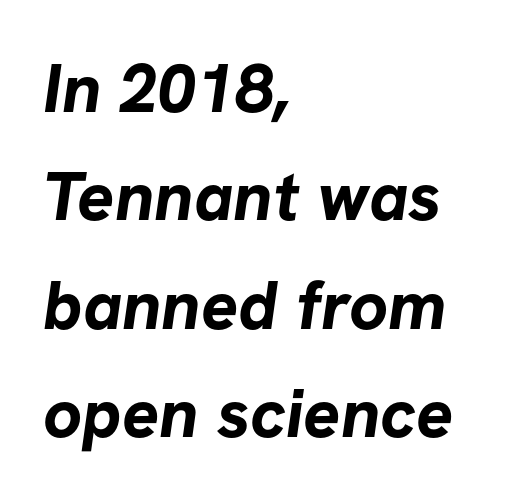
{"serif": "no", "bold": "yes", "weight": "bold", "width": "normal", "stroke_contrast": "low", "x_height": "medium", "monospaced": "no", "underline": "no", "align": "left", "line_spacing": "normal", "line_spacing_ratio": 1.57, "letter_spacing": "normal", "letter_spacing_em": 0.0, "glyph_px": 69}
